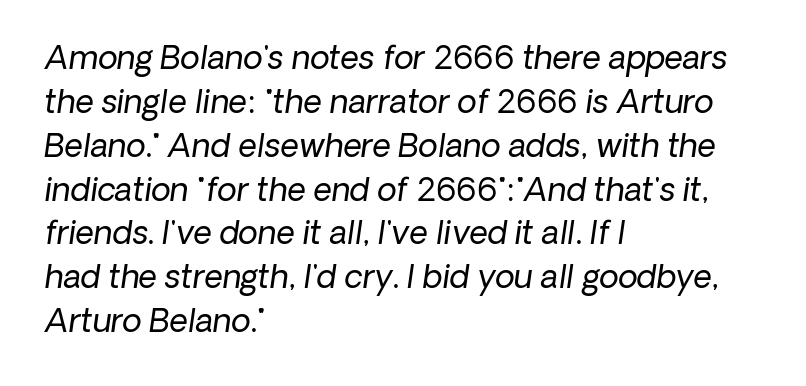
Letters rest on an invisible, unmarked baseline. Does the lettering tilt? It does — this is italic. Caption: standard tracking, unaltered. One-word summary of the alignment: left.
